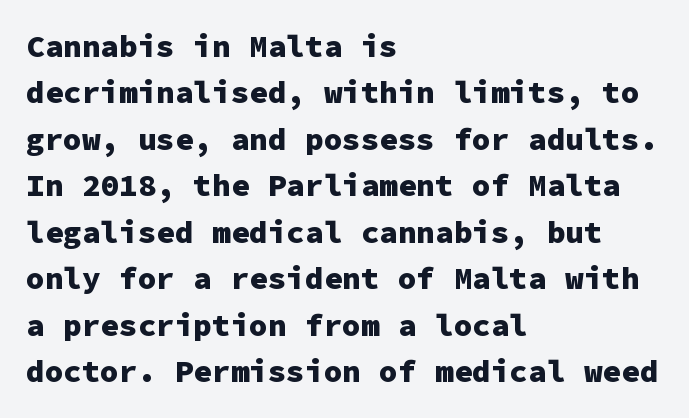
Q: Is the text bold? A: Yes.
Q: Is the text italic (slanted)? A: No, it is upright.
Q: Is the typeface a serif or a sans-serif typeface? A: Sans-serif.
Q: Is the text underlined? A: No.
Q: How is the paragraph aligned? A: Left-aligned.
Q: Is the spacing between letters normal or unusually wide? A: Normal.
Q: Is the spacing between lines tight, normal or loose? A: Normal.
Q: Width (condensed, normal, or wide)? A: Normal.
Q: Stroke contrast? A: Low.
Q: x-height? A: Medium.
Q: Monospaced? A: Yes.
